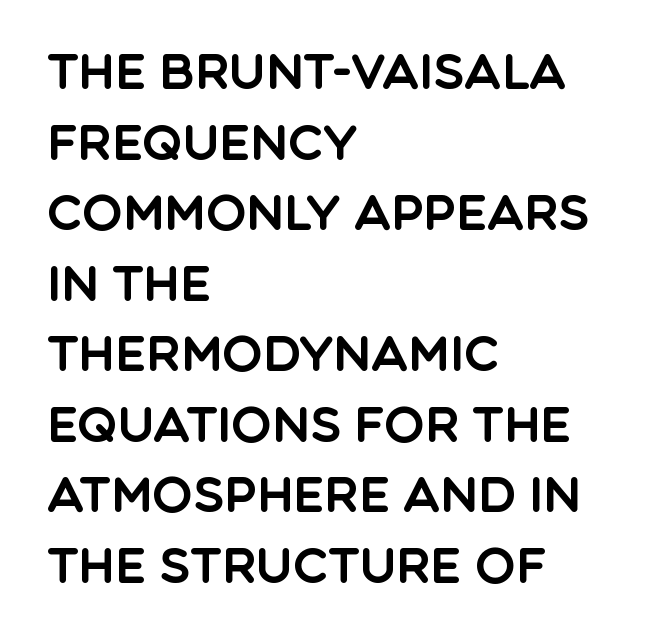
The image shows 48 px sans-serif type, upright; set left-aligned, normal line spacing (1.47x), normal letter spacing, not underlined; a large x-height.
